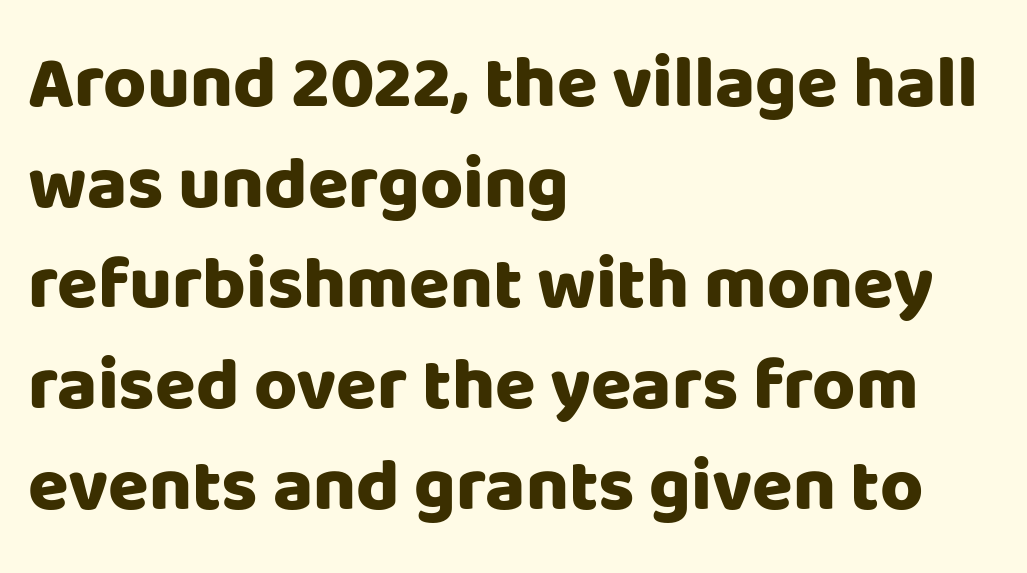
The strokes are fattened all the way to bold. In terms of posture, this sample is upright. This rendering features lettering with no underline. The face used here is rendered with its standard letterfit. To sum up the face: it is a sans, with no serifs.
